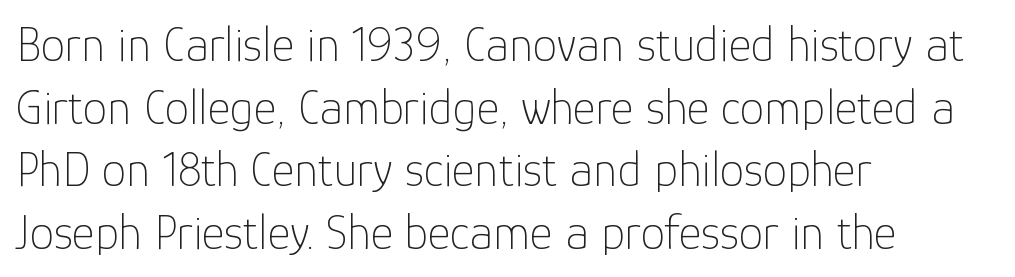
Heft: none added — not bold. Every row of glyphs begins at an identical x-position on the left. The block of text has a typical density, with ordinary space between rows. Every stem runs plumb, perpendicular to the baseline. Has an underline been added? It has not. Default kerning and tracking; the words read as compact shapes.
